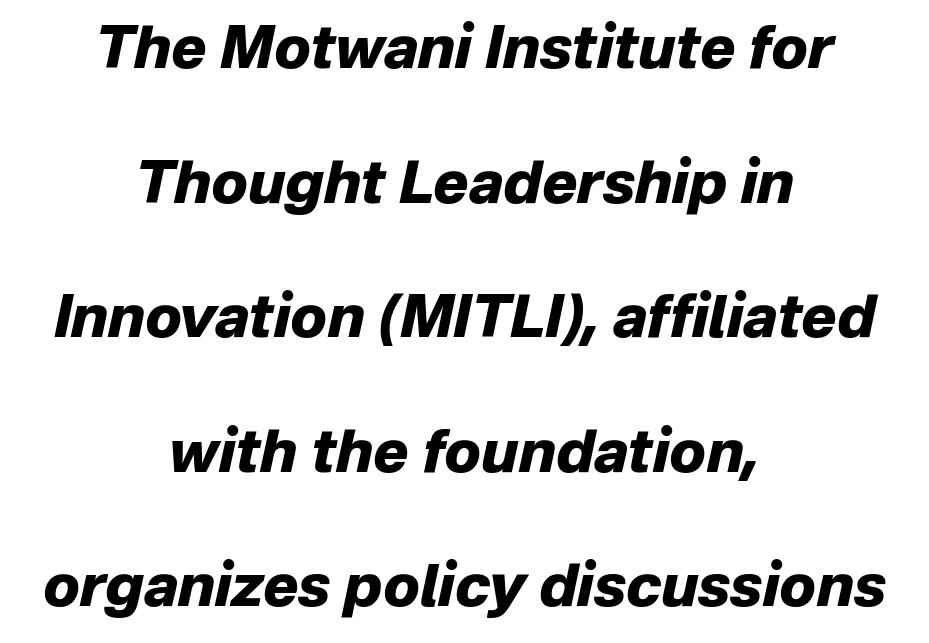
{"italic": "yes", "lean": "right", "slant_degrees": 12, "bold": "yes", "weight": "heavy", "width": "normal", "stroke_contrast": "low", "x_height": "medium", "monospaced": "no", "underline": "no", "align": "center", "line_spacing": "loose", "line_spacing_ratio": 2.28, "letter_spacing": "normal", "letter_spacing_em": 0.0, "glyph_px": 59}
